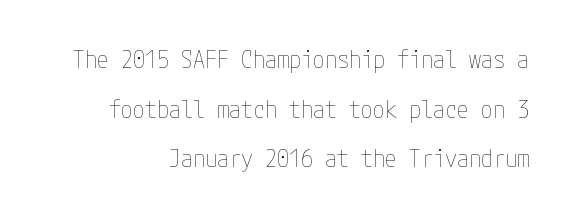
The image shows 24 px text type, upright; set right-aligned, loose line spacing (2.07x), normal letter spacing, not underlined.
